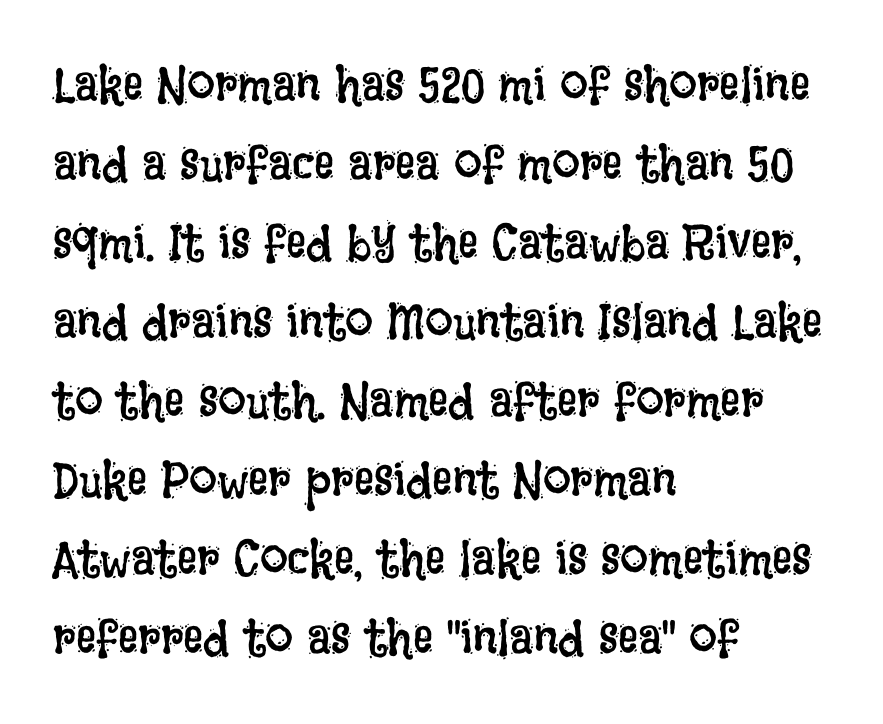
{"italic": "no", "bold": "no", "weight": "regular", "width": "condensed", "stroke_contrast": "low", "x_height": "large", "monospaced": "no", "underline": "no", "align": "left", "line_spacing": "normal", "line_spacing_ratio": 1.58, "letter_spacing": "normal", "letter_spacing_em": 0.0, "glyph_px": 50}
